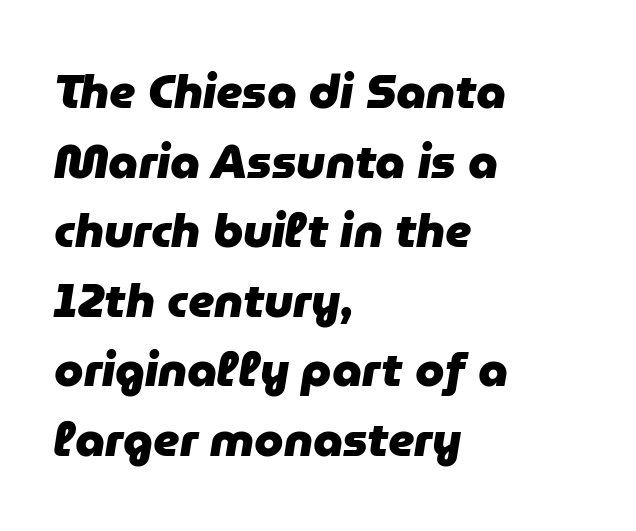
Varying glyph widths throughout — classic text-font behaviour. Weight: bold. Line beginnings align vertically; line endings do not. One glance says typical: line gaps are just what's usual.
